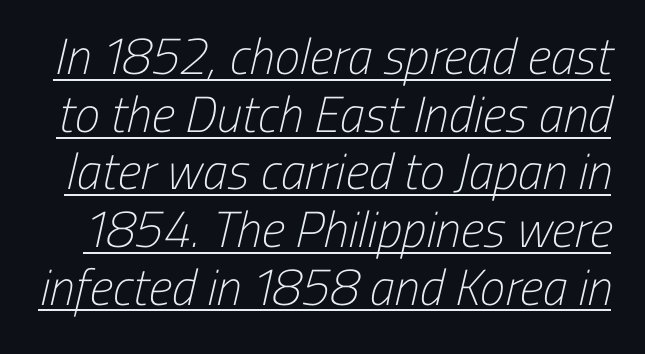
{"serif": "no", "bold": "no", "weight": "light", "width": "condensed", "stroke_contrast": "low", "x_height": "medium", "monospaced": "no", "underline": "yes", "line_spacing": "tight", "line_spacing_ratio": 1.13, "letter_spacing": "normal", "letter_spacing_em": 0.0, "glyph_px": 51}
